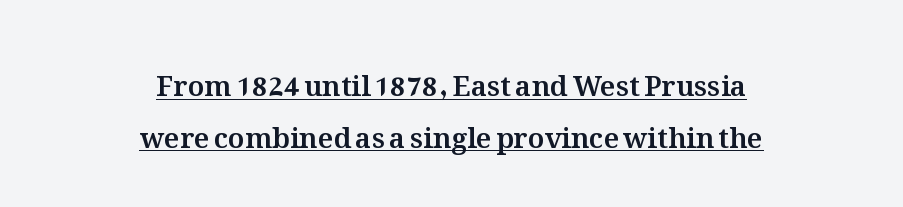
The image shows 28 px text type, upright; set centered, line spacing 1.84x, normal letter spacing, underlined; medium stroke contrast and a medium x-height.
